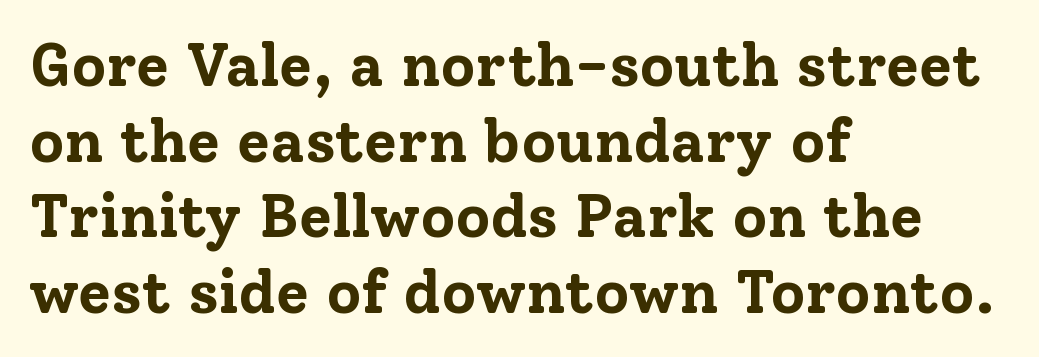
The image shows 60 px bold serif type, upright; set left-aligned, normal line spacing (1.26x), normal letter spacing, not underlined; low stroke contrast and a medium x-height.
